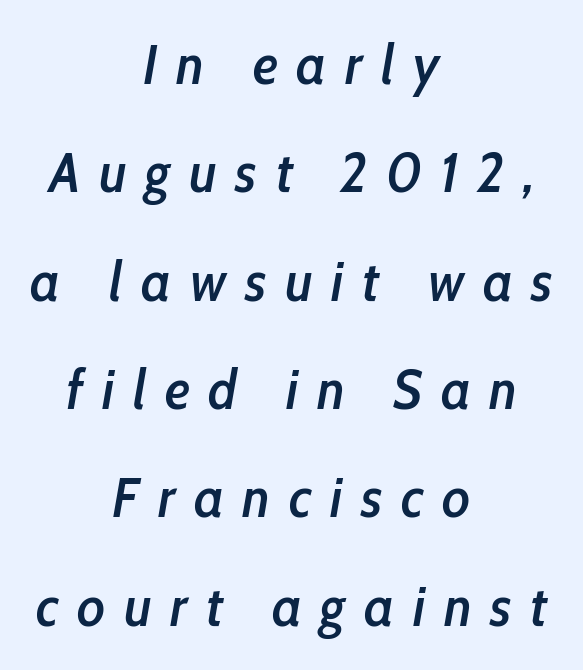
The area under the type is left untouched. Emphasis-style slanted type is in use. There is plenty of visible air inserted between adjacent glyphs. Honestly, the rows look like they've been pulled way apart.
